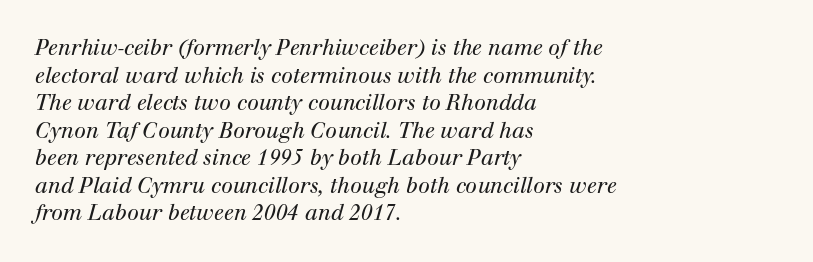
The image shows 21 px text type, italic (leaning right); set left-aligned, normal line spacing (1.31x), normal letter spacing, not underlined.
